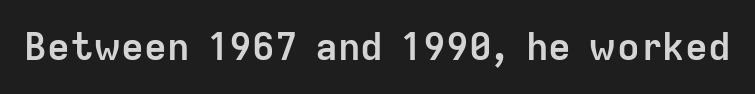
Q: Is the text bold? A: Yes.
Q: Is the text italic (slanted)? A: No, it is upright.
Q: Is the typeface a serif or a sans-serif typeface? A: Sans-serif.
Q: Is the text underlined? A: No.
Q: Is the spacing between letters normal or unusually wide? A: Normal.
Q: Width (condensed, normal, or wide)? A: Normal.
Q: Stroke contrast? A: Low.
Q: x-height? A: Medium.
Q: Monospaced? A: No.
